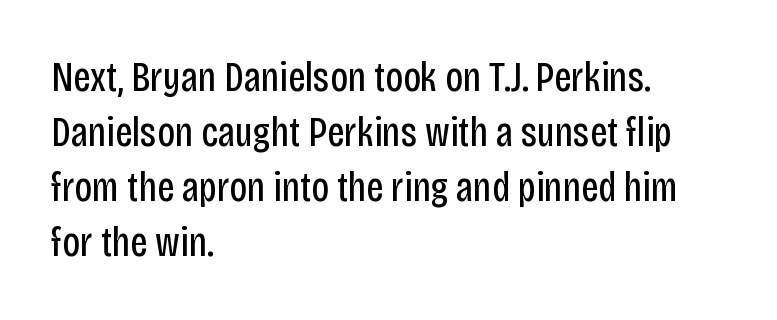
Q: Is the text bold? A: No.
Q: Is the text italic (slanted)? A: No, it is upright.
Q: Is the typeface a serif or a sans-serif typeface? A: Sans-serif.
Q: Is the text underlined? A: No.
Q: How is the paragraph aligned? A: Left-aligned.
Q: Is the spacing between letters normal or unusually wide? A: Normal.
Q: Is the spacing between lines tight, normal or loose? A: Normal.
Q: Width (condensed, normal, or wide)? A: Condensed.
Q: Stroke contrast? A: Low.
Q: x-height? A: Large.
Q: Monospaced? A: No.
